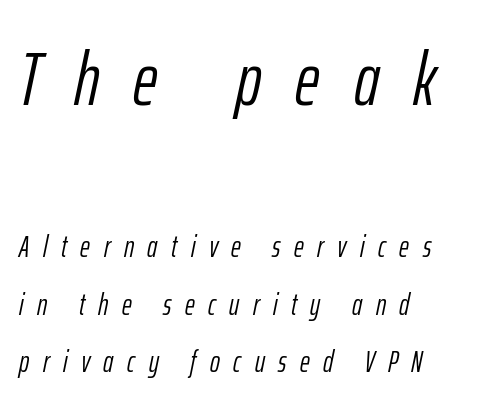
The image shows 75 px light, condensed type, italic (leaning right); set left-aligned, loose line spacing (1.91x), unusually wide letter spacing (+0.45 em), not underlined; the first (top) block is 2.5x larger; low stroke contrast and a medium x-height.
